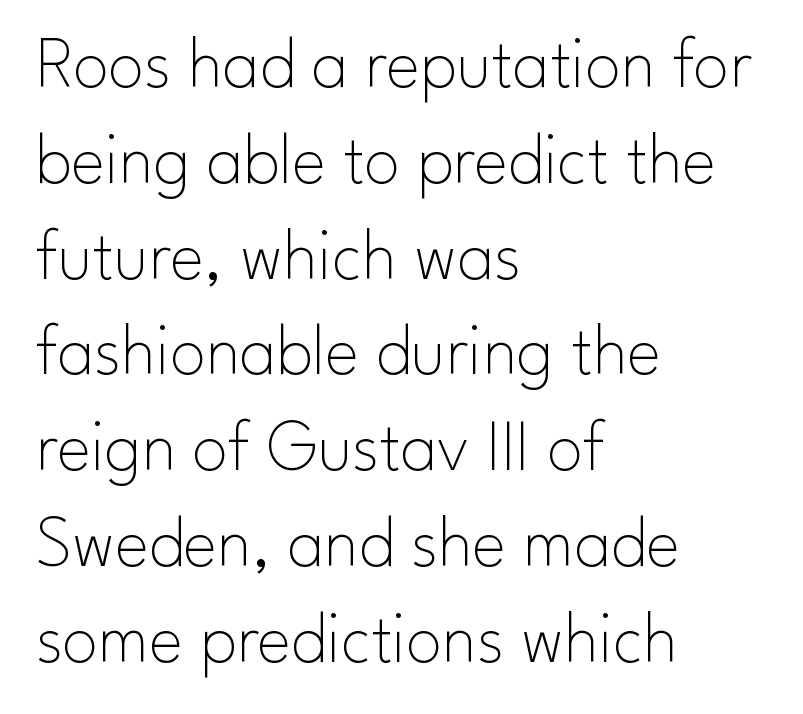
Q: Is the text bold? A: No.
Q: Is the text italic (slanted)? A: No, it is upright.
Q: Is the typeface a serif or a sans-serif typeface? A: Sans-serif.
Q: Is the text underlined? A: No.
Q: How is the paragraph aligned? A: Left-aligned.
Q: Is the spacing between letters normal or unusually wide? A: Normal.
Q: Is the spacing between lines tight, normal or loose? A: Normal.
Q: Width (condensed, normal, or wide)? A: Normal.
Q: Stroke contrast? A: Low.
Q: x-height? A: Small.
Q: Monospaced? A: No.
